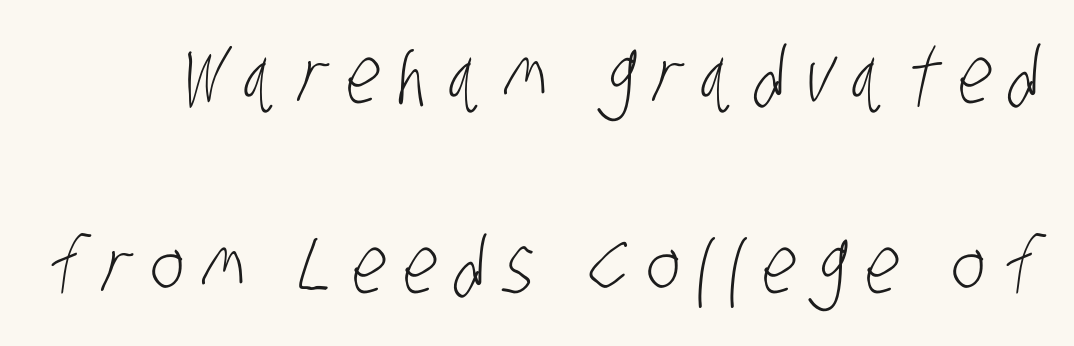
The image shows 78 px light, condensed sans-serif type; set loose line spacing (2.44x), unusually wide letter spacing (+0.24 em), not underlined; low stroke contrast and a large x-height.
